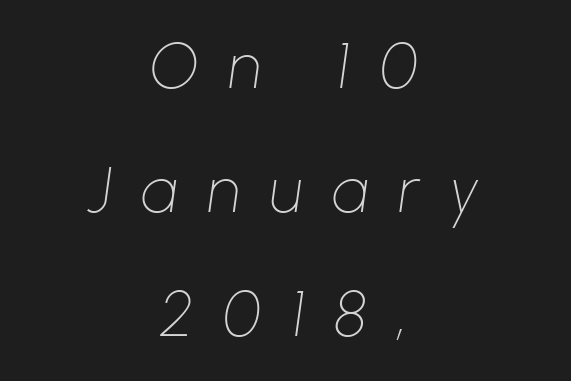
The image shows 63 px thin type, italic (leaning right); set centered, loose line spacing (1.97x), unusually wide letter spacing (+0.48 em), not underlined; low stroke contrast and a medium x-height.
